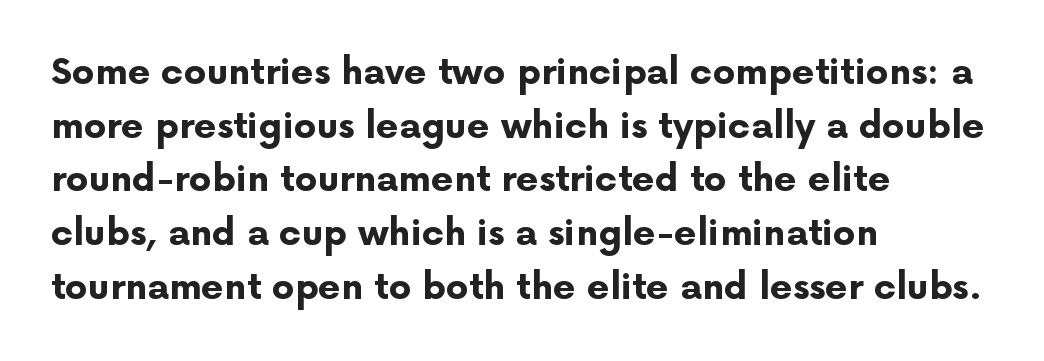
Q: Is the text bold? A: Yes.
Q: Is the text italic (slanted)? A: No, it is upright.
Q: Is the typeface a serif or a sans-serif typeface? A: Sans-serif.
Q: Is the text underlined? A: No.
Q: How is the paragraph aligned? A: Left-aligned.
Q: Is the spacing between letters normal or unusually wide? A: Normal.
Q: Is the spacing between lines tight, normal or loose? A: Normal.
Q: Width (condensed, normal, or wide)? A: Normal.
Q: Stroke contrast? A: Low.
Q: x-height? A: Medium.
Q: Monospaced? A: No.
